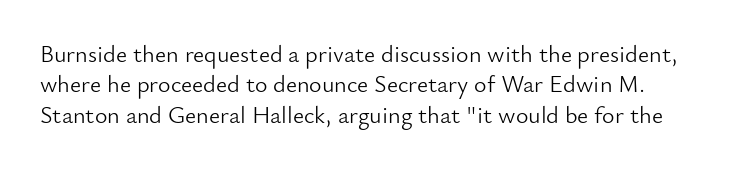
The image shows 24 px text type, upright; set normal line spacing (1.27x), normal letter spacing, not underlined.
